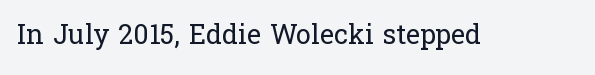
{"italic": "no", "bold": "no", "underline": "no", "letter_spacing": "normal", "letter_spacing_em": 0.0, "glyph_px": 27}
